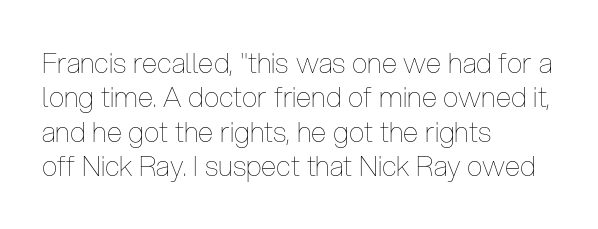
Q: Is the text bold? A: No.
Q: Is the text italic (slanted)? A: No, it is upright.
Q: Is the text underlined? A: No.
Q: How is the paragraph aligned? A: Left-aligned.
Q: Is the spacing between letters normal or unusually wide? A: Normal.
Q: Width (condensed, normal, or wide)? A: Condensed.
Q: Stroke contrast? A: Low.
Q: x-height? A: Medium.
Q: Monospaced? A: No.
